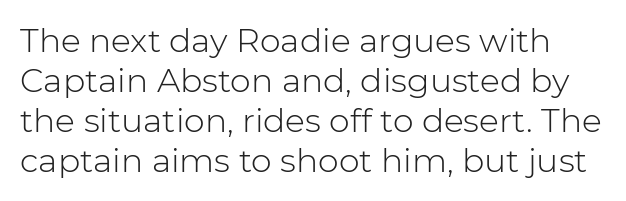
{"serif": "no", "italic": "no", "bold": "no", "weight": "light", "width": "normal", "stroke_contrast": "low", "x_height": "medium", "monospaced": "no", "underline": "no", "line_spacing_ratio": 1.21, "letter_spacing": "normal", "letter_spacing_em": 0.0, "glyph_px": 33}
